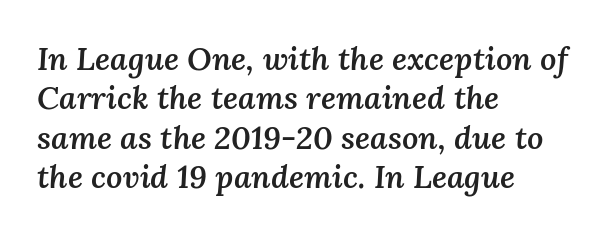
{"italic": "yes", "lean": "right", "slant_degrees": 3, "bold": "semi", "weight": "semibold", "width": "normal", "stroke_contrast": "medium", "x_height": "medium", "monospaced": "no", "underline": "no", "align": "left", "line_spacing_ratio": 1.23, "letter_spacing": "normal", "letter_spacing_em": 0.0, "glyph_px": 32}
